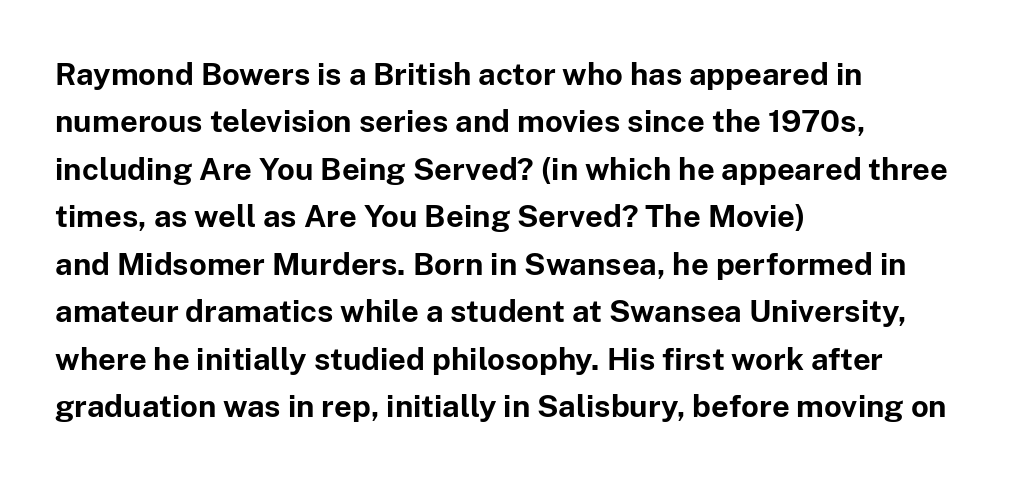
Q: Is the text bold? A: Yes.
Q: Is the text italic (slanted)? A: No, it is upright.
Q: Is the typeface a serif or a sans-serif typeface? A: Sans-serif.
Q: Is the text underlined? A: No.
Q: How is the paragraph aligned? A: Left-aligned.
Q: Is the spacing between letters normal or unusually wide? A: Normal.
Q: Is the spacing between lines tight, normal or loose? A: Normal.
Q: Width (condensed, normal, or wide)? A: Normal.
Q: Stroke contrast? A: Low.
Q: x-height? A: Medium.
Q: Monospaced? A: No.
